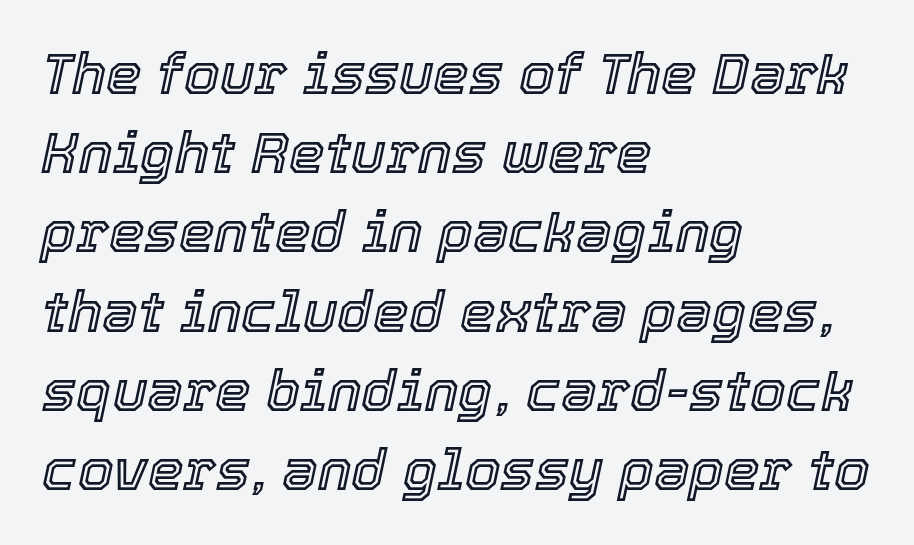
Nobody drew a line under any word here. This sample has the flowing, uneven cadence of proportional lettering. Regular leading. The paragraph shown leans on its left margin. Looking at the ascenders, they clearly lean.
